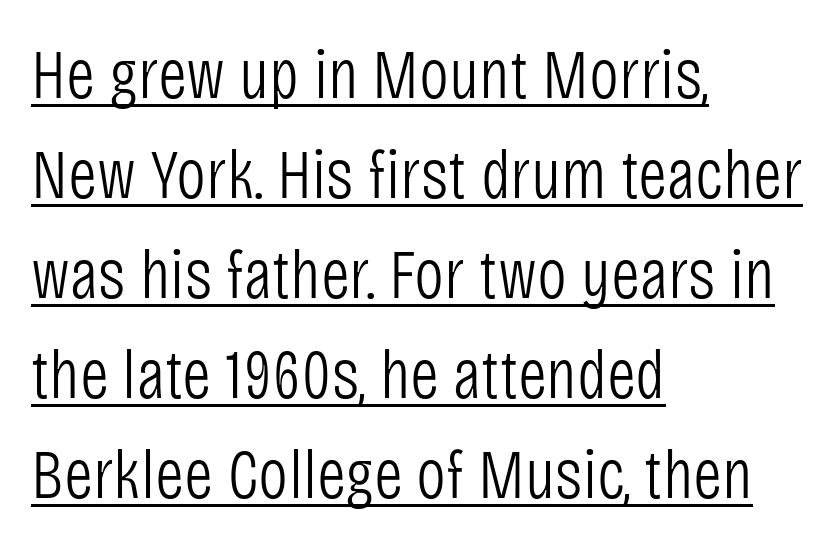
Successive baselines arrive at the customary interval. Emphasis is given by a line drawn under the lettering. Is the letter spacing exaggerated? No — it looks like the ordinary default. Weight: in the light-to-regular range. Typographically, this falls in the sans-serif category. In CSS terms this would be text-align: left.
